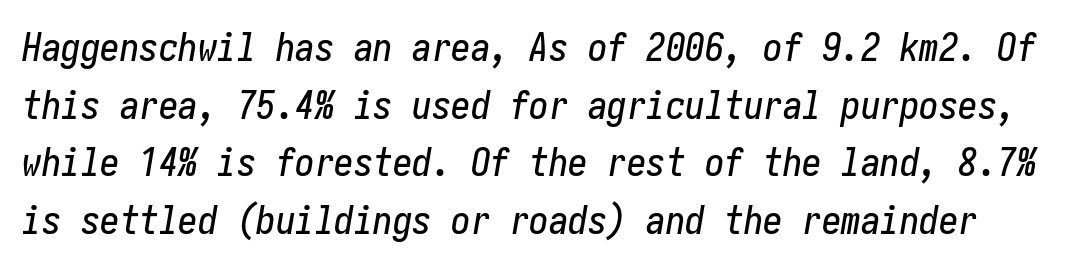
{"italic": "yes", "lean": "right", "slant_degrees": 10, "width": "condensed", "stroke_contrast": "low", "x_height": "medium", "underline": "no", "line_spacing": "normal", "line_spacing_ratio": 1.48, "letter_spacing": "normal", "letter_spacing_em": 0.0, "glyph_px": 39}
